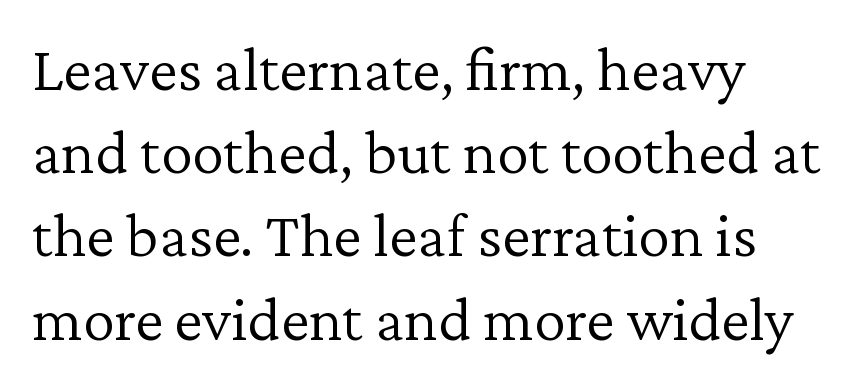
Q: Is the text bold? A: No.
Q: Is the text italic (slanted)? A: No, it is upright.
Q: Is the typeface a serif or a sans-serif typeface? A: Serif.
Q: Is the text underlined? A: No.
Q: How is the paragraph aligned? A: Left-aligned.
Q: Is the spacing between letters normal or unusually wide? A: Normal.
Q: Is the spacing between lines tight, normal or loose? A: Normal.
Q: Width (condensed, normal, or wide)? A: Normal.
Q: Stroke contrast? A: Low.
Q: x-height? A: Medium.
Q: Monospaced? A: No.
